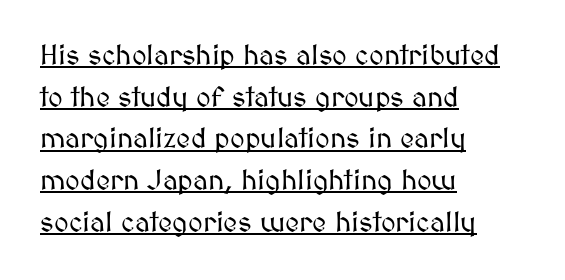
The paragraph shown leans on its left margin. Does extra space separate the letters? No, they use regular spacing. A rule runs beneath these lines of type. Successive baselines arrive at the customary interval. These lines are rendered in a variable-pitch font.
